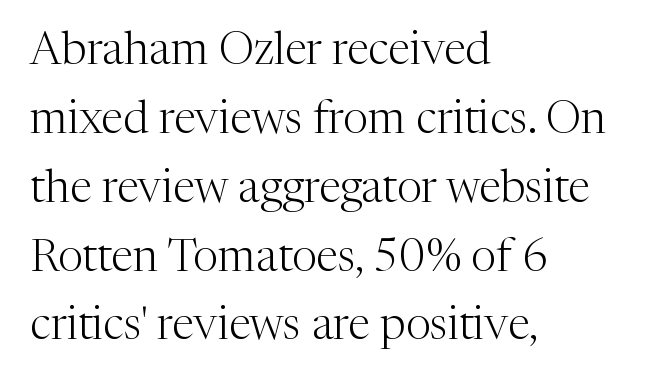
The image shows 45 px light serif type, upright; set left-aligned, normal line spacing (1.53x), normal letter spacing, not underlined; medium stroke contrast and a medium x-height.
